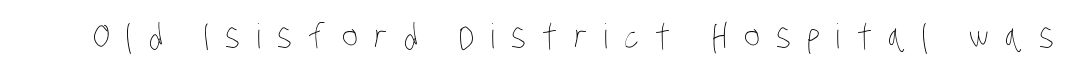
The strokes are not fattened; the text isn't bold. Note the varied advance widths — an 'i' is clearly narrower than an 'm'. Words appear elongated and porous because spacing is wide. Has an underline been added? It has not.
